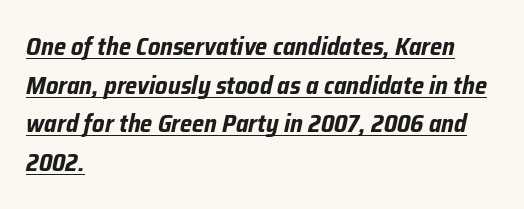
Q: Is the text bold? A: Yes.
Q: Is the text italic (slanted)? A: Yes, it leans right by about 12 degrees.
Q: Is the text underlined? A: Yes.
Q: How is the paragraph aligned? A: Left-aligned.
Q: Is the spacing between letters normal or unusually wide? A: Normal.
Q: Is the spacing between lines tight, normal or loose? A: Normal.
